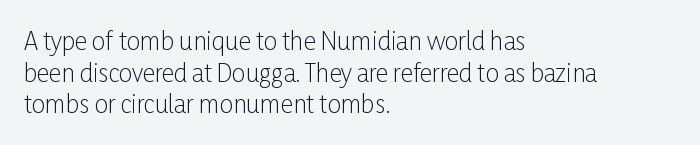
The image shows 24 px text type, upright; set left-aligned, normal line spacing (1.32x), normal letter spacing, not underlined.
